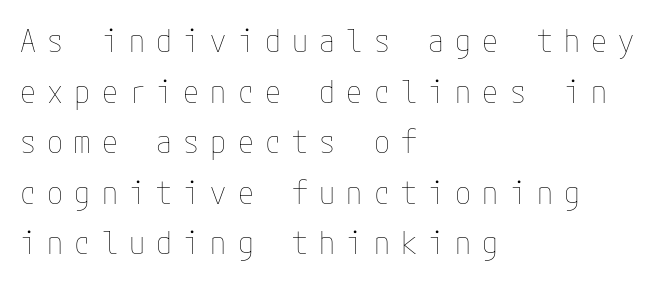
{"italic": "no", "bold": "no", "weight": "thin", "width": "condensed", "stroke_contrast": "low", "x_height": "medium", "underline": "no", "align": "left", "line_spacing": "normal", "line_spacing_ratio": 1.58, "letter_spacing": "wide", "letter_spacing_em": 0.35, "glyph_px": 32}
